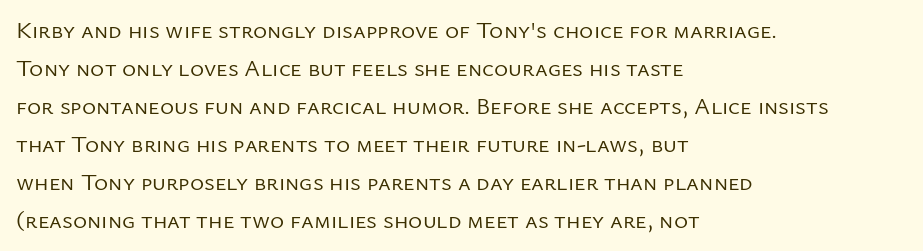
The image shows 24 px text type, upright; set left-aligned, normal line spacing (1.58x), normal letter spacing, not underlined.
